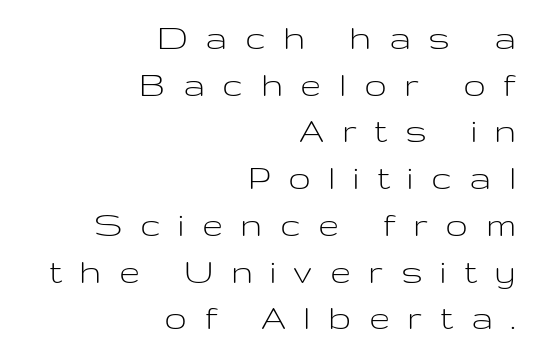
Q: Is the text bold? A: No.
Q: Is the text italic (slanted)? A: No, it is upright.
Q: Is the typeface a serif or a sans-serif typeface? A: Sans-serif.
Q: Is the text underlined? A: No.
Q: How is the paragraph aligned? A: Right-aligned.
Q: Is the spacing between letters normal or unusually wide? A: Unusually wide.
Q: Width (condensed, normal, or wide)? A: Wide.
Q: Stroke contrast? A: Low.
Q: x-height? A: Medium.
Q: Monospaced? A: No.
